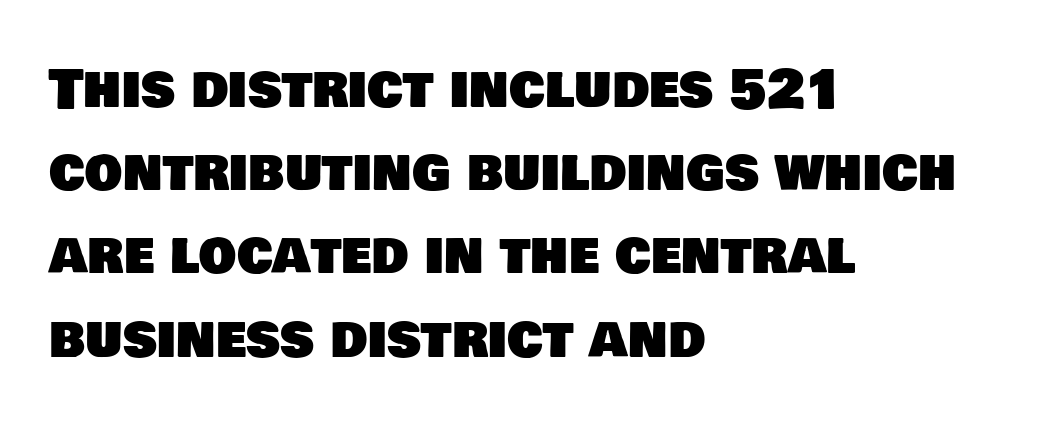
What stands out about the letter spacing? Nothing — it is the standard amount. Check the space under the baseline: it is left empty. Note: no serifs on the glyphs. Successive baselines arrive at the customary interval.
